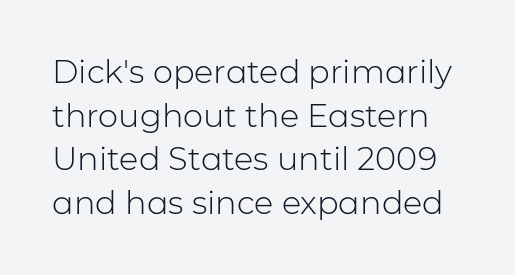
This is not heavy type; no bold has been used. Think of a printed novel: that variable character pitch is what you see here. Descenders hang freely into open space. The face used here is rendered with its standard letterfit.
